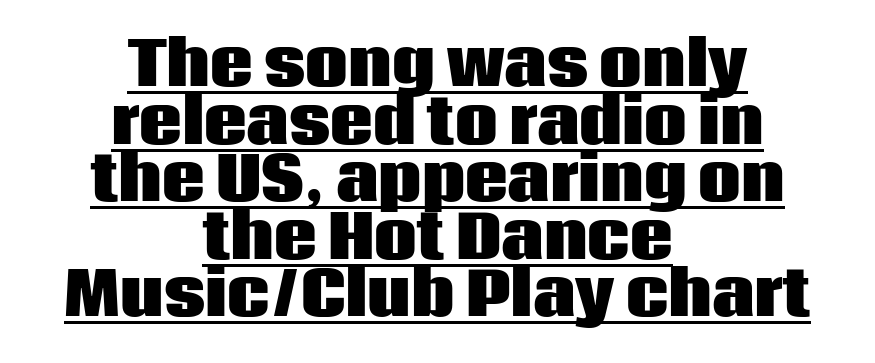
Q: Is the text bold? A: Yes.
Q: Is the text italic (slanted)? A: No, it is upright.
Q: Is the typeface a serif or a sans-serif typeface? A: Sans-serif.
Q: Is the text underlined? A: Yes.
Q: How is the paragraph aligned? A: Centered.
Q: Is the spacing between letters normal or unusually wide? A: Normal.
Q: Is the spacing between lines tight, normal or loose? A: Tight.
Q: Width (condensed, normal, or wide)? A: Normal.
Q: Stroke contrast? A: Low.
Q: x-height? A: Large.
Q: Monospaced? A: No.
